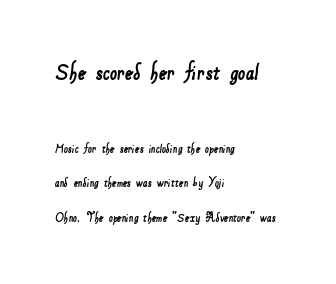
{"underline": "no", "align": "left", "line_spacing": "loose", "line_spacing_ratio": 2.44, "letter_spacing": "normal", "letter_spacing_em": 0.0, "larger_block": "first", "size_ratio": 1.86, "glyph_px": 26}
